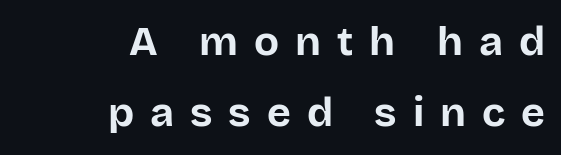
{"serif": "no", "italic": "no", "bold": "yes", "weight": "bold", "width": "normal", "stroke_contrast": "low", "x_height": "large", "monospaced": "no", "underline": "no", "align": "right", "line_spacing_ratio": 1.74, "letter_spacing": "wide", "letter_spacing_em": 0.39, "glyph_px": 41}
